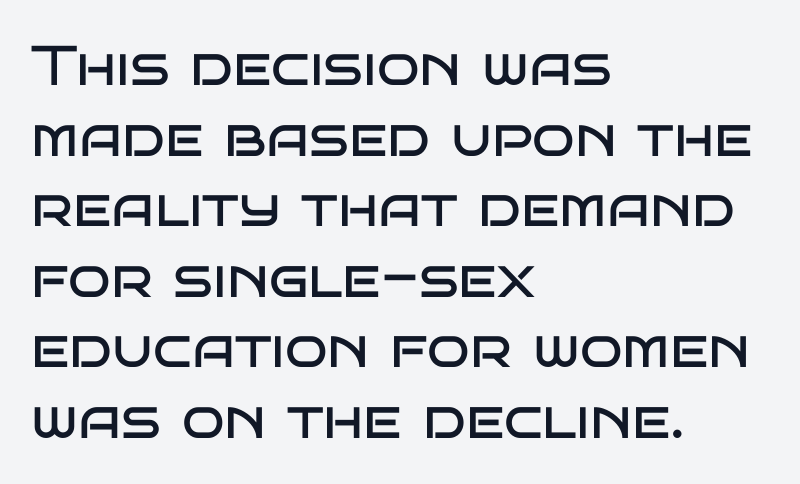
The image shows 56 px regular-weight, wide sans-serif type, upright; set left-aligned, normal line spacing (1.26x), normal letter spacing, not underlined; low stroke contrast and a large x-height.
